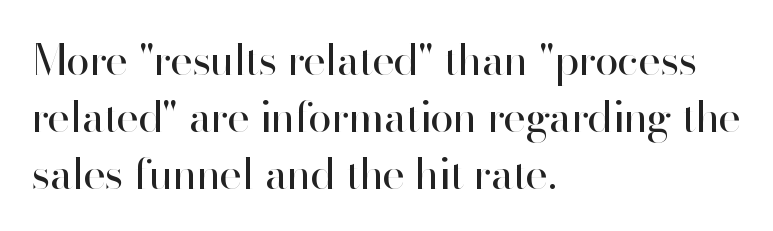
Note the varied advance widths — an 'i' is clearly narrower than an 'm'. Vertically, the passage feels balanced, rows spaced as you'd expect. Each stroke keeps to a modest, everyday thickness or less. The letters stand straight up with perfectly vertical stems. To sum up the face: it is a sans, with no serifs. Each line starts at the same left margin while the right side varies.
